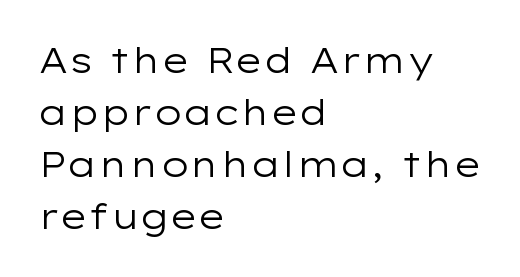
{"serif": "no", "italic": "no", "bold": "no", "weight": "regular", "width": "wide", "stroke_contrast": "low", "x_height": "medium", "monospaced": "no", "underline": "no", "align": "left", "line_spacing": "normal", "line_spacing_ratio": 1.49, "letter_spacing": "normal", "letter_spacing_em": 0.0, "glyph_px": 35}
